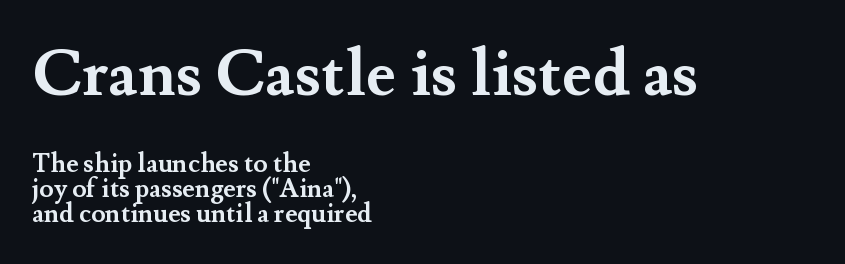
{"serif": "yes", "italic": "no", "bold": "yes", "weight": "semibold", "width": "normal", "stroke_contrast": "medium", "x_height": "small", "monospaced": "no", "underline": "no", "align": "left", "line_spacing": "tight", "line_spacing_ratio": 0.97, "letter_spacing": "normal", "letter_spacing_em": 0.0, "larger_block": "first", "size_ratio": 2.5, "glyph_px": 65}
